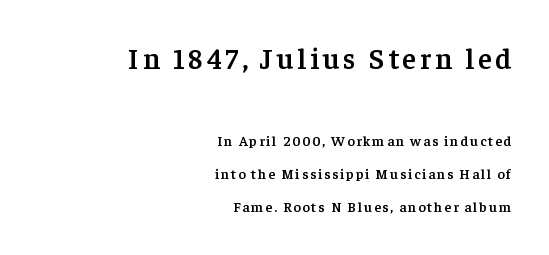
{"serif": "yes", "italic": "no", "bold": "semi", "weight": "semibold", "width": "normal", "stroke_contrast": "low", "x_height": "medium", "monospaced": "no", "underline": "no", "align": "right", "line_spacing": "loose", "line_spacing_ratio": 2.39, "larger_block": "first", "size_ratio": 2.07, "glyph_px": 29}
